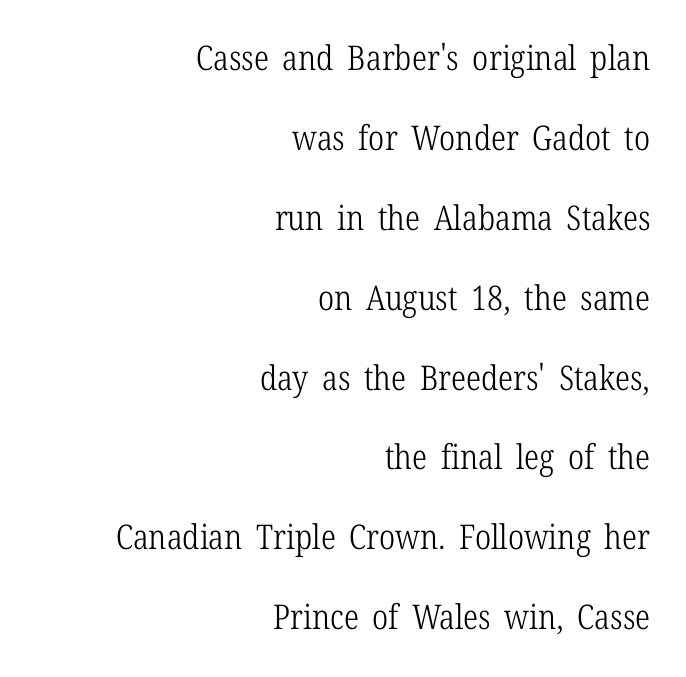
The rendering uses natural spacing where letterforms have individual widths. Heft: none added — not bold. The horizontal fit of the characters is conventional and even. A typesetter would label this face a serif. What's the leading like? Stretched, with rows far apart.
